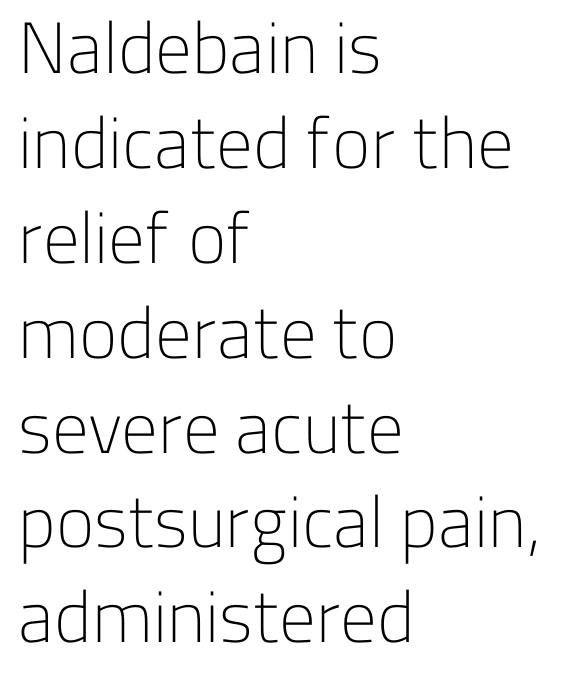
Italic: no, the glyphs are upright roman. Rows of type keep a routine distance in the vertical direction. The compositor pushed each line to the left boundary. Does extra space separate the letters? No, they use regular spacing. No chunkiness to these letters — they're not bold.
